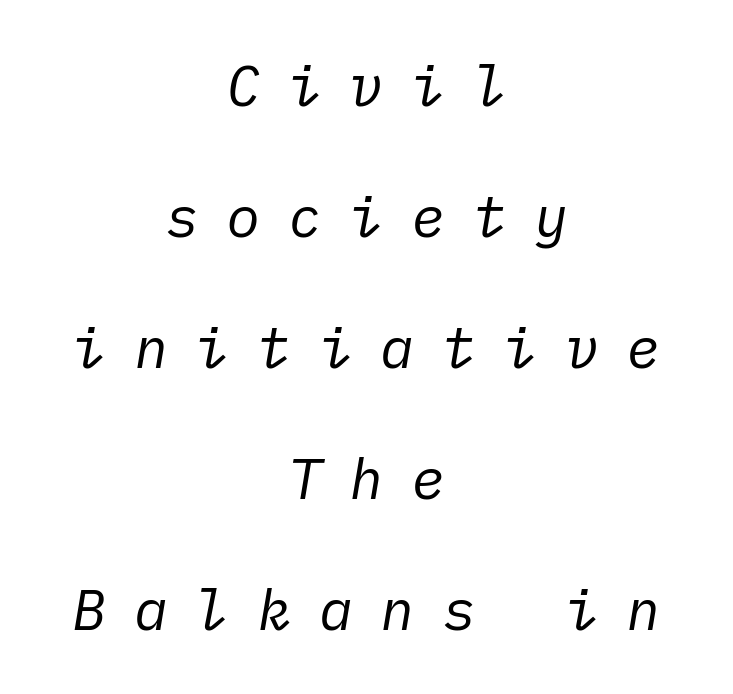
Q: Is the text bold? A: No.
Q: Is the text italic (slanted)? A: Yes, it leans right by about 10 degrees.
Q: Is the text underlined? A: No.
Q: How is the paragraph aligned? A: Centered.
Q: Is the spacing between letters normal or unusually wide? A: Unusually wide.
Q: Is the spacing between lines tight, normal or loose? A: Loose.
Q: Width (condensed, normal, or wide)? A: Normal.
Q: Stroke contrast? A: Low.
Q: x-height? A: Medium.
